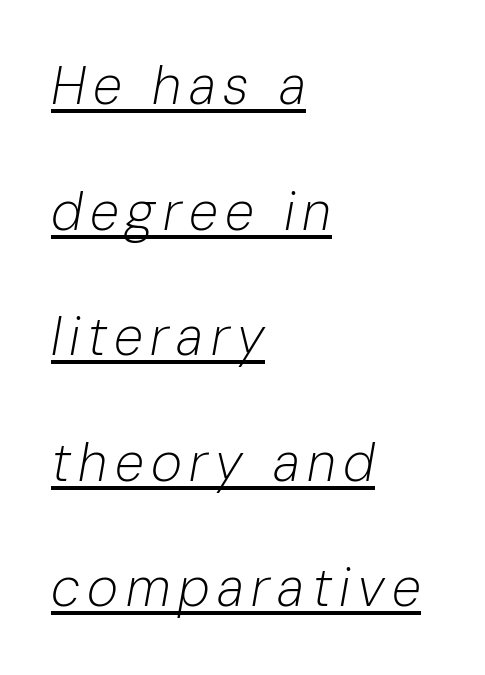
The paragraph has a hard left edge and a soft right edge. The font is comparable to plain body text, perhaps lighter. Is there an underline? Yes — a line sits under the letters. These lines are rendered in a variable-pitch font. A typesetter would call this leading open, well beyond the default.
